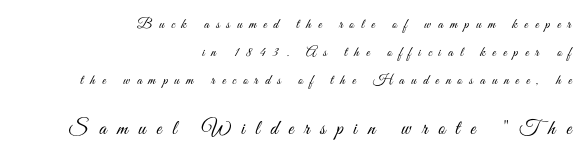
The image shows 21 px text type; set right-aligned, loose line spacing (1.99x), unusually wide letter spacing (+0.5 em), not underlined; the second (bottom) block is 1.5x larger.
